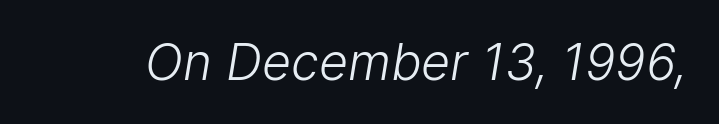
The characters display no serif detailing; their extremities are plain. Heft: none added — not bold. The letterforms sit shoulder to shoulder at normal distance. Is this a fixed-width face? No — the glyphs have proportional, varying widths. This rendering features lettering with no underline.
